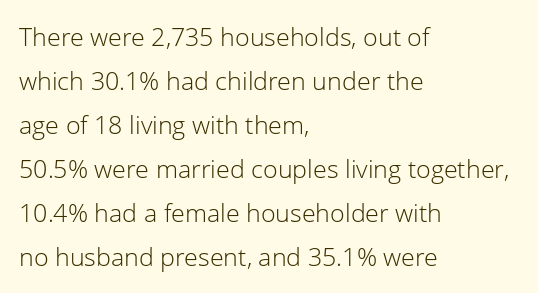
The image shows 25 px text type, upright; set left-aligned, line spacing 1.76x, normal letter spacing, not underlined.
